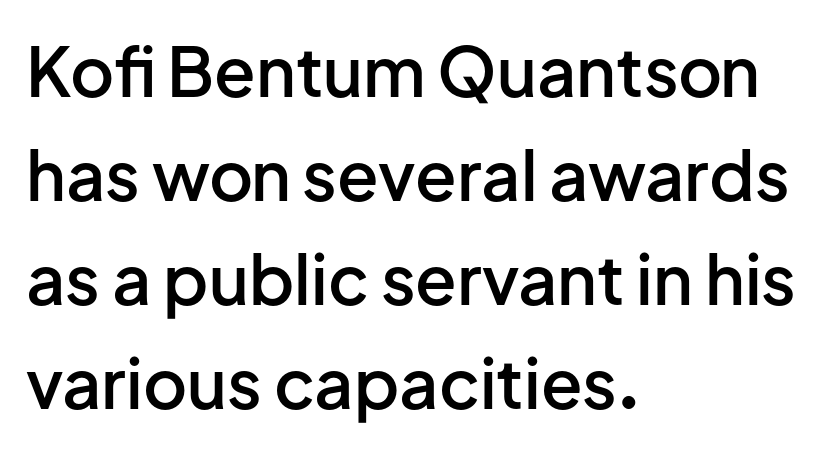
The image shows 68 px semibold sans-serif type, upright; set left-aligned, normal line spacing (1.53x), normal letter spacing, not underlined; low stroke contrast and a medium x-height.
